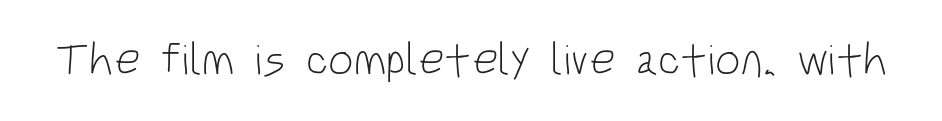
I'd call this a sans setting — the letters go barefoot. The horizontal fit of the characters is conventional and even. Only glyphs here, with clear space below each row. Nothing heavy about these letters — not bold at all. Note the varied advance widths — an 'i' is clearly narrower than an 'm'.
